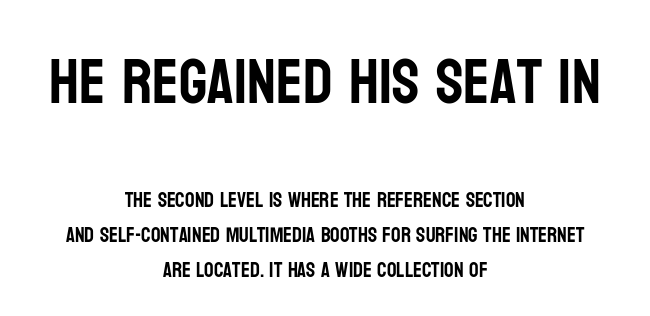
Varying glyph widths throughout — classic text-font behaviour. This is the regular roman posture of the typeface. The initial chunk of copy outweighs the following chunk in type size. Vertical spacing — default. The typesetter chose a symmetrical, centered arrangement here. Type without underlining.
